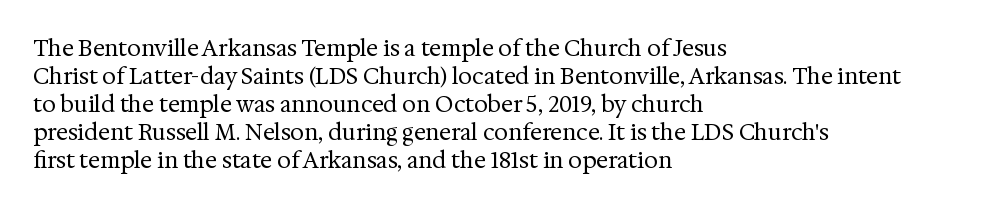
Q: Is the text bold? A: No.
Q: Is the text italic (slanted)? A: No, it is upright.
Q: Is the text underlined? A: No.
Q: How is the paragraph aligned? A: Left-aligned.
Q: Is the spacing between letters normal or unusually wide? A: Normal.
Q: Is the spacing between lines tight, normal or loose? A: Normal.
